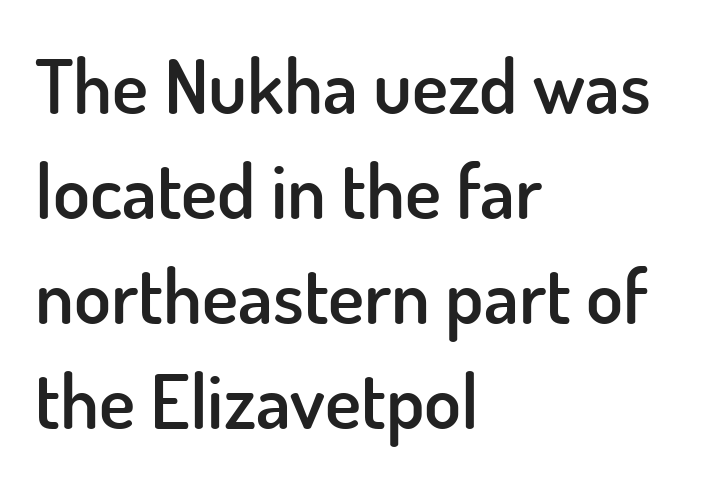
The image shows 76 px semibold sans-serif type, upright; set left-aligned, normal line spacing (1.38x), normal letter spacing, not underlined; low stroke contrast and a small x-height.
